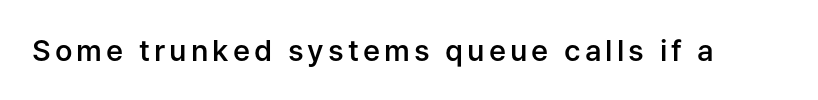
Q: Is the text bold? A: Semi-bold.
Q: Is the text italic (slanted)? A: No, it is upright.
Q: Is the typeface a serif or a sans-serif typeface? A: Sans-serif.
Q: Is the text underlined? A: No.
Q: Width (condensed, normal, or wide)? A: Normal.
Q: Stroke contrast? A: Low.
Q: x-height? A: Medium.
Q: Monospaced? A: No.
